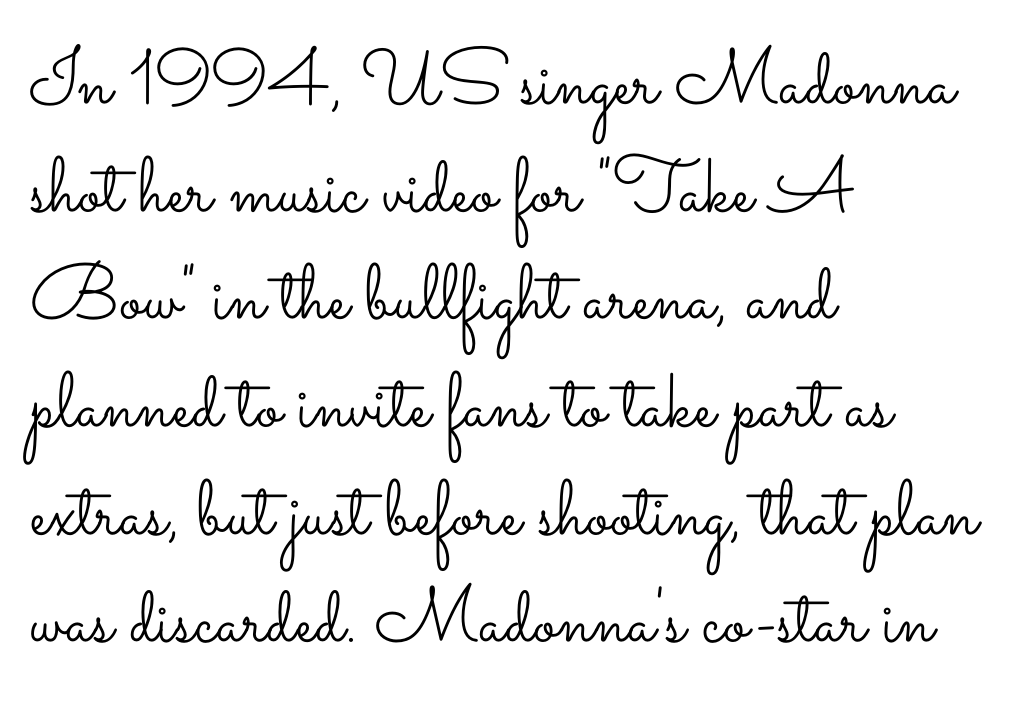
Q: Is the text bold? A: No.
Q: Is the text italic (slanted)? A: Yes.
Q: Is the text underlined? A: No.
Q: How is the paragraph aligned? A: Left-aligned.
Q: Is the spacing between letters normal or unusually wide? A: Normal.
Q: Is the spacing between lines tight, normal or loose? A: Normal.
Q: Width (condensed, normal, or wide)? A: Wide.
Q: Stroke contrast? A: Low.
Q: x-height? A: Small.
Q: Monospaced? A: No.
